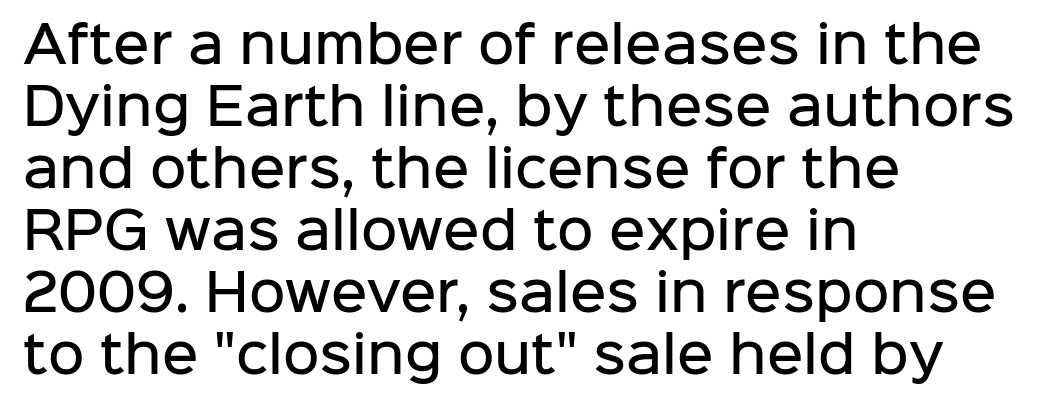
Decoration check: the copy has no underline. Is this a fixed-width face? No — the glyphs have proportional, varying widths. Check where the strokes stop: nothing finishes them off — pure sans. Is the block centered? No — it sits flush against the left margin. Posture: vertical.
